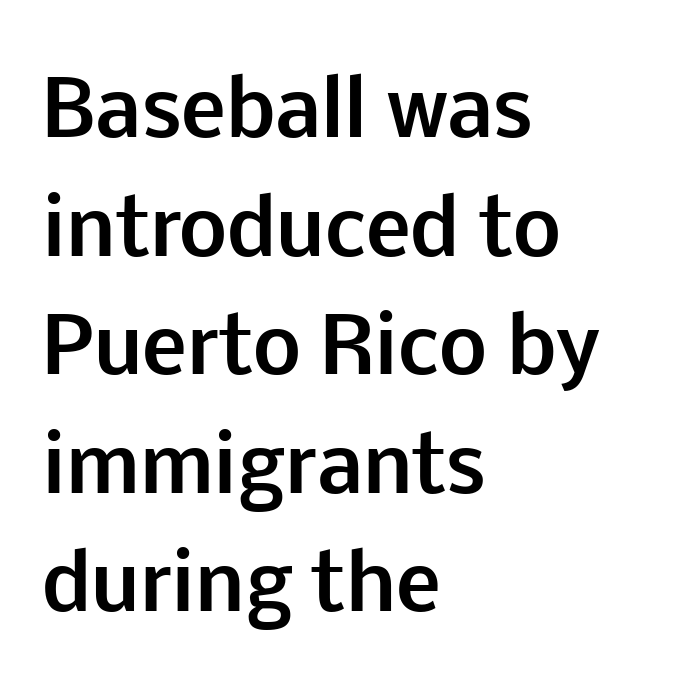
Is this a fixed-width face? No — the glyphs have proportional, varying widths. In terms of letterspacing, this is plain default setting. A student would call this left alignment; a typographer would say flush left, rag right. Strong, thick strokes mark this as bold type. The space beneath each line is pristine and unruled.
